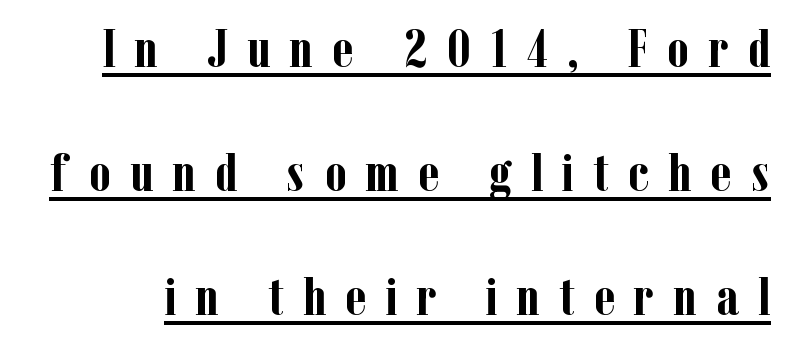
Q: Is the text bold? A: Yes.
Q: Is the text italic (slanted)? A: No, it is upright.
Q: Is the typeface a serif or a sans-serif typeface? A: Serif.
Q: Is the text underlined? A: Yes.
Q: Is the spacing between letters normal or unusually wide? A: Unusually wide.
Q: Is the spacing between lines tight, normal or loose? A: Loose.
Q: Width (condensed, normal, or wide)? A: Condensed.
Q: Stroke contrast? A: Low.
Q: x-height? A: Medium.
Q: Monospaced? A: No.
